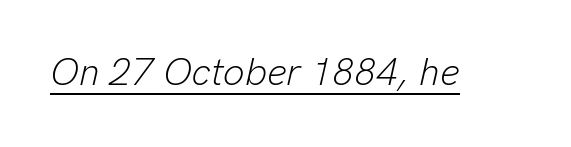
Q: Is the text bold? A: No.
Q: Is the text italic (slanted)? A: Yes, it leans right by about 13 degrees.
Q: Is the text underlined? A: Yes.
Q: Is the spacing between letters normal or unusually wide? A: Normal.
Q: Width (condensed, normal, or wide)? A: Normal.
Q: Stroke contrast? A: Low.
Q: x-height? A: Medium.
Q: Monospaced? A: No.
